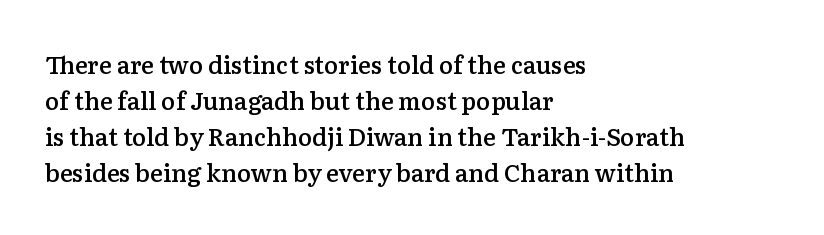
The type is set solid horizontally, with unmodified tracking. The space beneath each line is pristine and unruled. The passage shown stacks its lines at a standard gap. Visually the block forms a straight wall on the left and a jagged coastline on the right. The characters look somewhat weighty, a semibold short of true bold.
